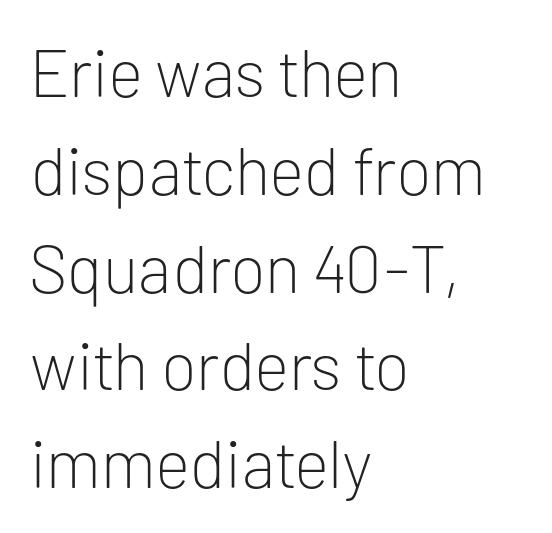
{"serif": "no", "italic": "no", "bold": "no", "weight": "light", "width": "normal", "stroke_contrast": "low", "x_height": "medium", "monospaced": "no", "underline": "no", "align": "left", "line_spacing": "normal", "line_spacing_ratio": 1.46, "letter_spacing": "normal", "letter_spacing_em": 0.0, "glyph_px": 67}
